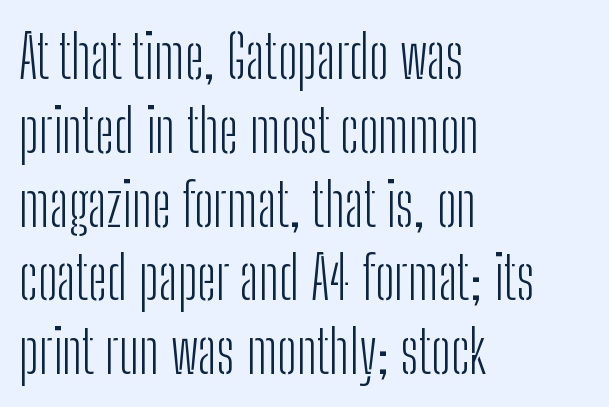
{"serif": "no", "italic": "no", "bold": "no", "weight": "light", "width": "condensed", "stroke_contrast": "low", "x_height": "medium", "monospaced": "no", "underline": "no", "align": "left", "line_spacing_ratio": 1.23, "letter_spacing": "normal", "letter_spacing_em": 0.0, "glyph_px": 60}
